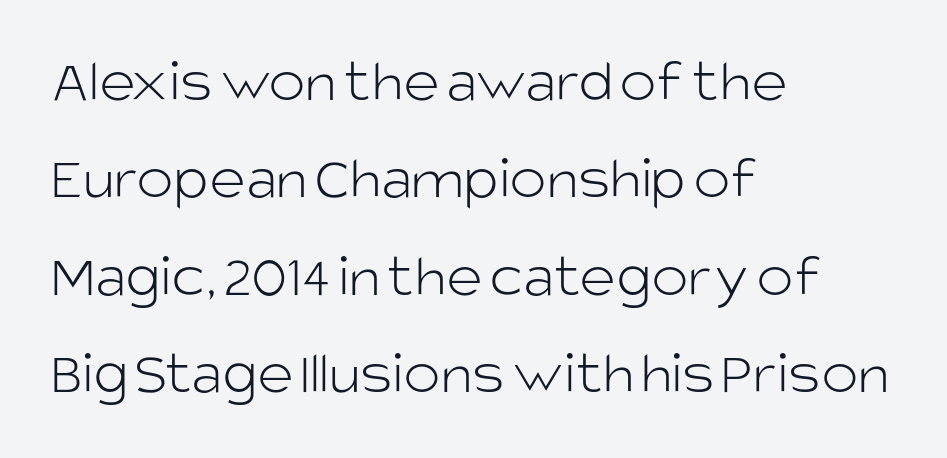
Each letter keeps its own natural width here, so spacing adapts to shape. These lines sit exactly where default settings would place them. Nobody touched the tracking dial on this one. Every stem runs plumb, perpendicular to the baseline.
